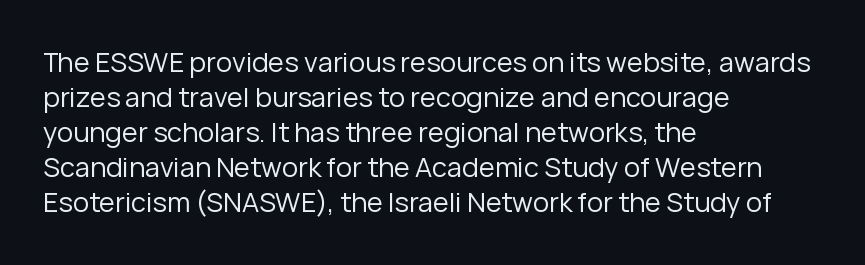
{"italic": "no", "bold": "no", "underline": "no", "align": "left", "line_spacing": "normal", "line_spacing_ratio": 1.3, "letter_spacing": "normal", "letter_spacing_em": 0.0, "glyph_px": 27}
